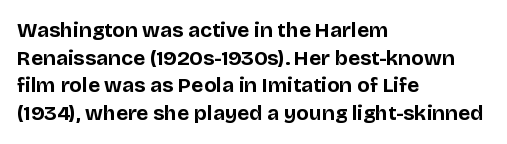
It's the straight-up-and-down kind of type. The words here are not underlined. Summary of vertical rhythm: regular, with standard interline spacing. Alignment: flush left. The rendering keeps characters at their native spacing.
